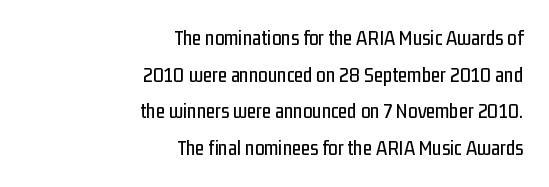
The lines in this sample share a right terminus and differ only in where they begin. There is no visible air inserted between adjacent glyphs. The letters stand straight up with perfectly vertical stems. Honestly, there is no underline to notice here at all.
